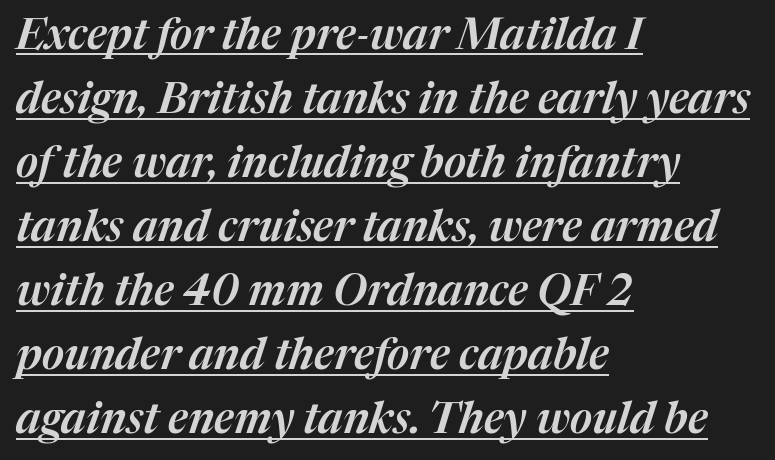
Q: Is the text italic (slanted)? A: Yes, it leans right by about 17 degrees.
Q: Is the text underlined? A: Yes.
Q: How is the paragraph aligned? A: Left-aligned.
Q: Is the spacing between letters normal or unusually wide? A: Normal.
Q: Is the spacing between lines tight, normal or loose? A: Normal.
Q: Width (condensed, normal, or wide)? A: Normal.
Q: Stroke contrast? A: Medium.
Q: x-height? A: Medium.
Q: Monospaced? A: No.
